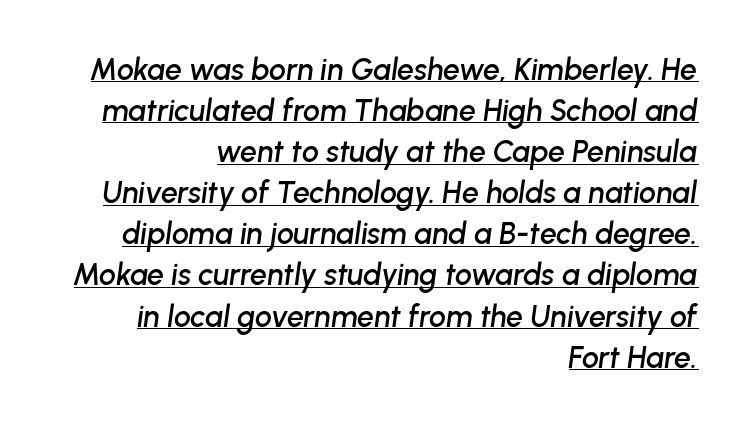
The image shows 30 px text type, italic (leaning right); set right-aligned, normal line spacing (1.37x), normal letter spacing, underlined; low stroke contrast and a medium x-height.
